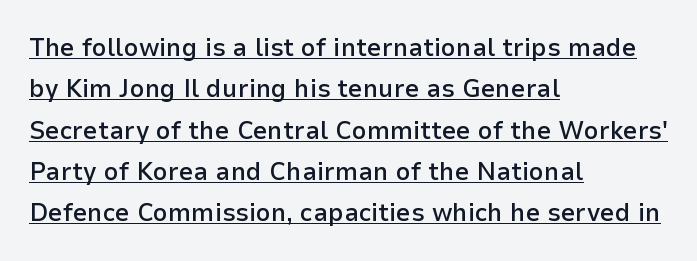
Short and long lines alike share a common starting point at left. Characters follow at the spacing the type designer built in. Compared with undecorated copy, this sample adds a rule below the words. As a designer I'd log this as weight 600, semibold. Successive baselines arrive at the customary interval.
